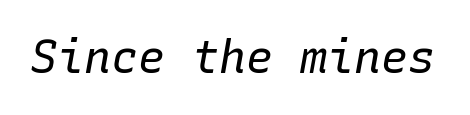
You could count columns in this text — the font is strictly monospaced. Weight: in the light-to-regular range. Short note: letters normally spaced. The baseline area is clear. When letters slant like this, we call the style italic.
